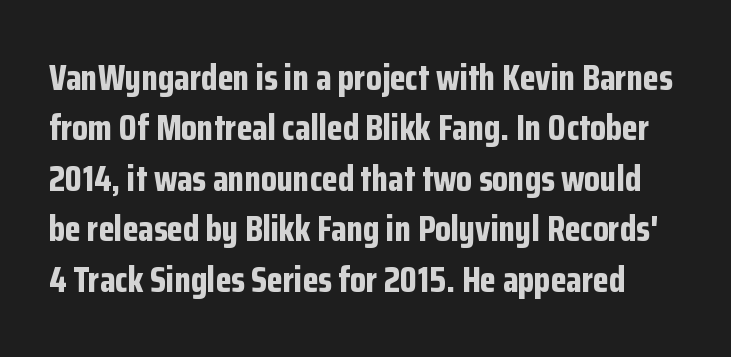
{"serif": "no", "italic": "no", "bold": "yes", "weight": "bold", "width": "condensed", "stroke_contrast": "low", "x_height": "medium", "monospaced": "no", "underline": "no", "line_spacing": "normal", "line_spacing_ratio": 1.4, "letter_spacing": "normal", "letter_spacing_em": 0.0, "glyph_px": 36}
